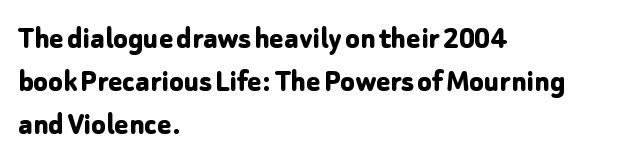
The image shows 33 px bold sans-serif type, upright; set left-aligned, normal line spacing (1.3x), normal letter spacing, not underlined; low stroke contrast and a medium x-height.
